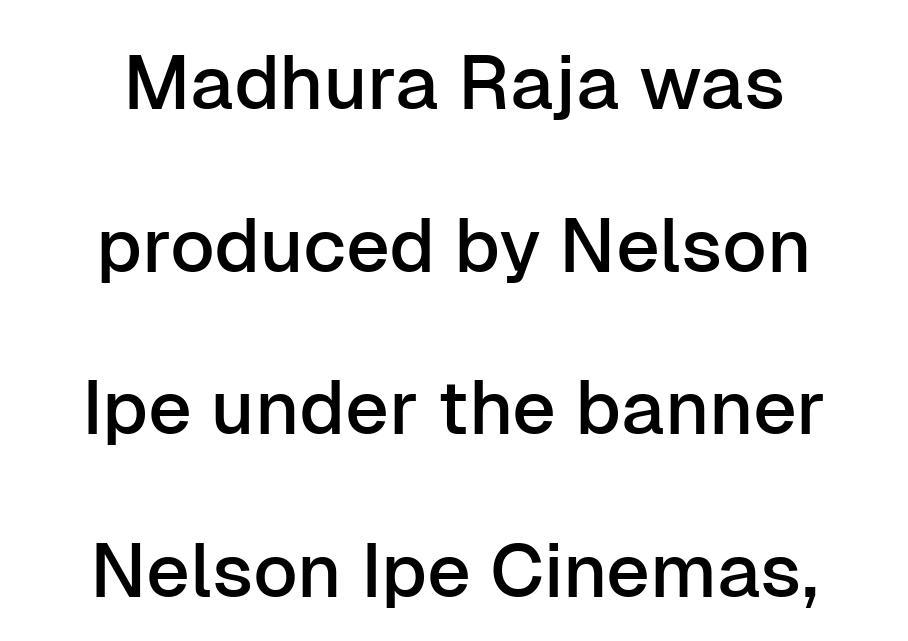
The image shows 76 px sans-serif type, upright; set centered, loose line spacing (2.14x), normal letter spacing, not underlined; low stroke contrast and a medium x-height.
